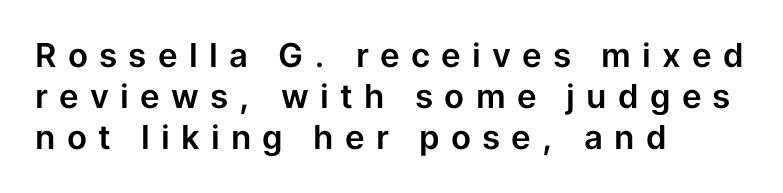
Q: Is the text italic (slanted)? A: No, it is upright.
Q: Is the typeface a serif or a sans-serif typeface? A: Sans-serif.
Q: Is the text underlined? A: No.
Q: How is the paragraph aligned? A: Left-aligned.
Q: Is the spacing between letters normal or unusually wide? A: Unusually wide.
Q: Is the spacing between lines tight, normal or loose? A: Normal.
Q: Width (condensed, normal, or wide)? A: Normal.
Q: Stroke contrast? A: Low.
Q: x-height? A: Medium.
Q: Monospaced? A: No.
